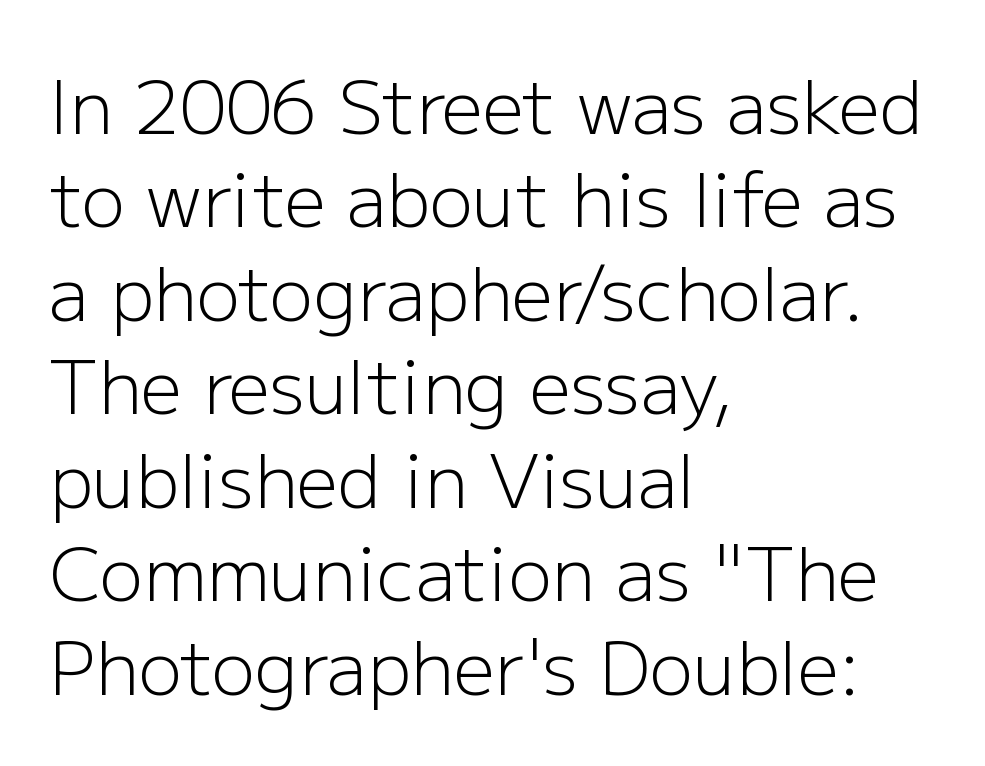
These lines are set flush left with a ragged right edge. What kind of face is this? One without serifs — a sans. Bold? No — there's no thickening of the strokes. This sample uses plain, unmodified letter spacing. How would I describe the line gaps? Plain and ordinary.
